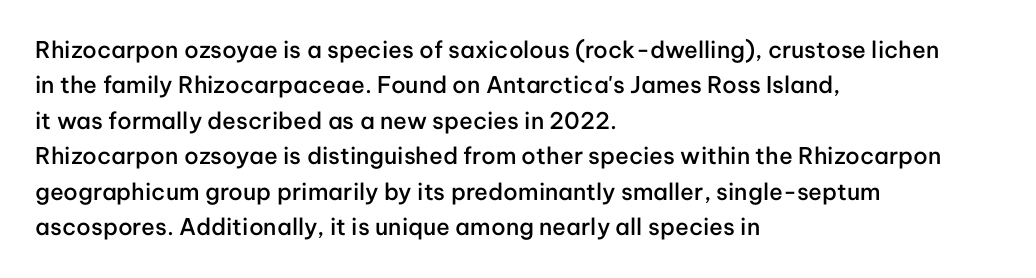
Q: Is the text bold? A: Semi-bold.
Q: Is the text italic (slanted)? A: No, it is upright.
Q: Is the text underlined? A: No.
Q: How is the paragraph aligned? A: Left-aligned.
Q: Is the spacing between letters normal or unusually wide? A: Normal.
Q: Is the spacing between lines tight, normal or loose? A: Normal.
